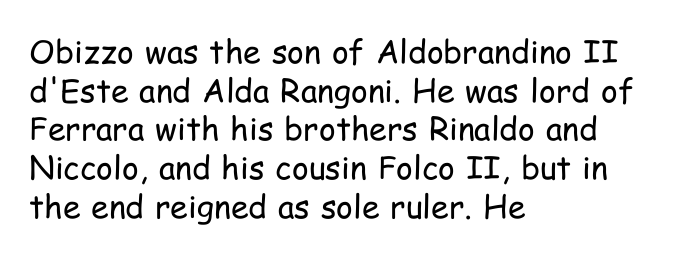
A bare baseline throughout the passage. A student would call this left alignment; a typographer would say flush left, rag right. Spacing verdict: proportional, widths tailored to each character. Think standard paragraph weight, or any step lighter than that. Serif or sans? Sans — the stroke terminals are bare. In terms of letterspacing, this is plain default setting.
